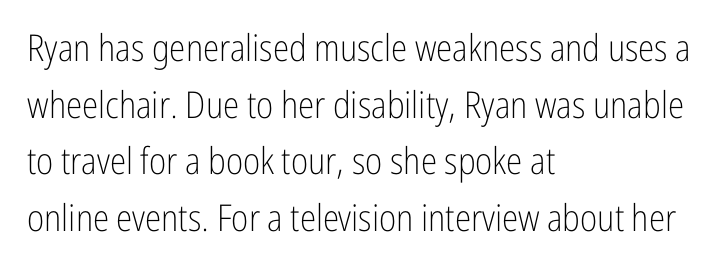
Q: Is the text bold? A: No.
Q: Is the text italic (slanted)? A: No, it is upright.
Q: Is the typeface a serif or a sans-serif typeface? A: Sans-serif.
Q: Is the text underlined? A: No.
Q: How is the paragraph aligned? A: Left-aligned.
Q: Is the spacing between letters normal or unusually wide? A: Normal.
Q: Is the spacing between lines tight, normal or loose? A: Normal.
Q: Width (condensed, normal, or wide)? A: Condensed.
Q: Stroke contrast? A: Low.
Q: x-height? A: Medium.
Q: Monospaced? A: No.
